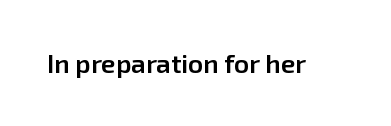
The image shows 26 px text type, upright; set normal letter spacing, not underlined.
